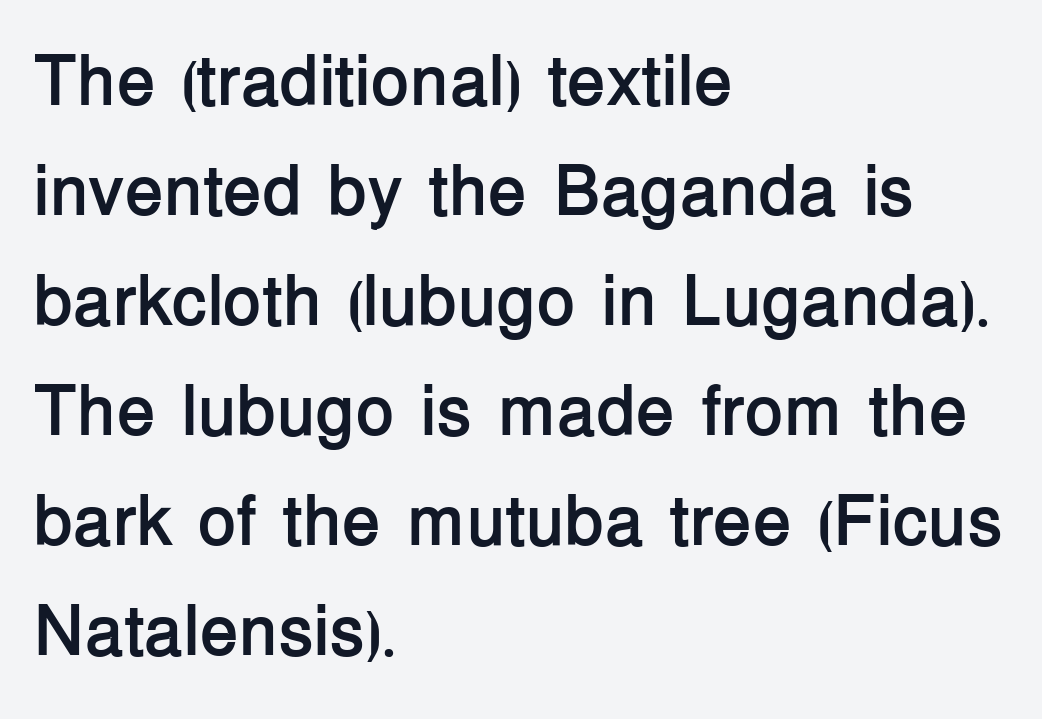
Default kerning and tracking; the words read as compact shapes. How would I describe the line gaps? Plain and ordinary. Typesetter's note: full bold, strokes at maximum text heaviness. The setting favours the left margin, as ordinary paragraphs usually do. The rendering uses natural spacing where letterforms have individual widths.
